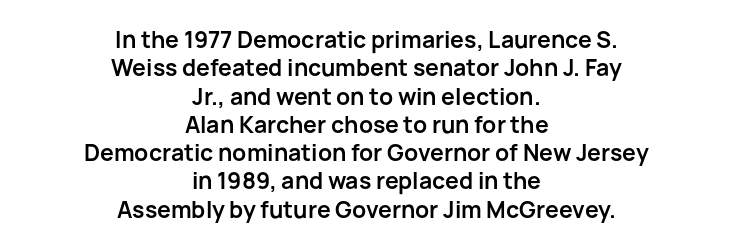
This rendering leaves character spacing at its baseline value. Caption: bold face, heavy strokes. Lines of text with bare space underneath. The type sits square on the baseline with zero lean.
